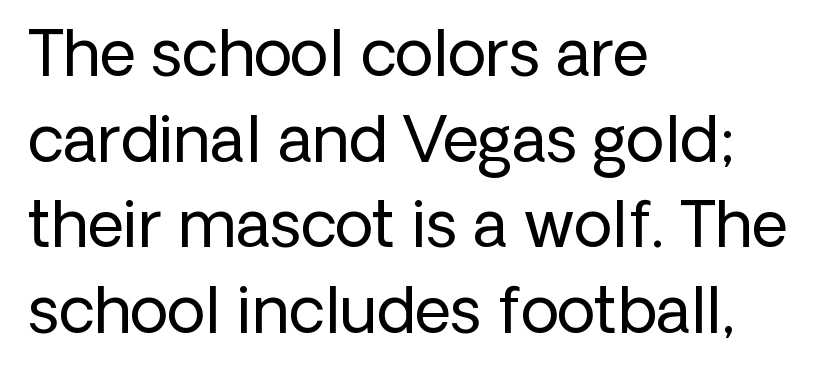
Q: Is the text bold? A: No.
Q: Is the text italic (slanted)? A: No, it is upright.
Q: Is the typeface a serif or a sans-serif typeface? A: Sans-serif.
Q: Is the text underlined? A: No.
Q: How is the paragraph aligned? A: Left-aligned.
Q: Is the spacing between letters normal or unusually wide? A: Normal.
Q: Is the spacing between lines tight, normal or loose? A: Normal.
Q: Width (condensed, normal, or wide)? A: Normal.
Q: Stroke contrast? A: Low.
Q: x-height? A: Medium.
Q: Monospaced? A: No.
